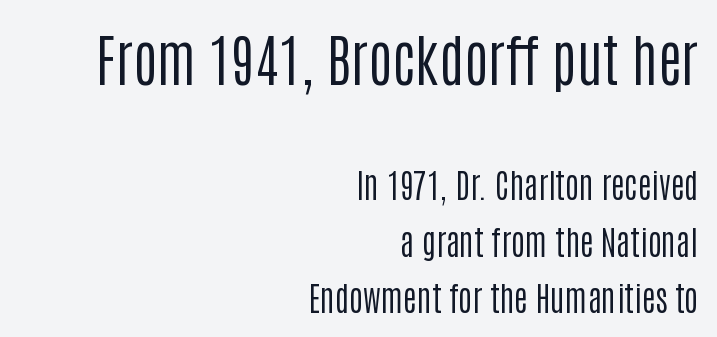
{"serif": "no", "italic": "no", "bold": "no", "weight": "regular", "width": "condensed", "stroke_contrast": "low", "x_height": "large", "monospaced": "no", "underline": "no", "align": "right", "line_spacing": "normal", "line_spacing_ratio": 1.7, "letter_spacing": "normal", "letter_spacing_em": 0.0, "larger_block": "first", "size_ratio": 1.73, "glyph_px": 57}
